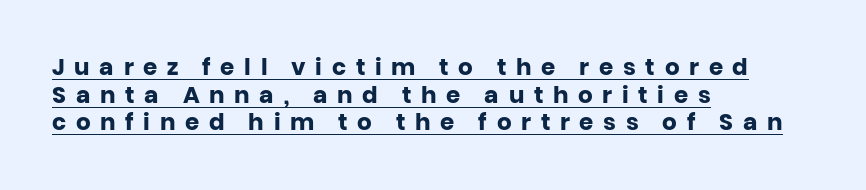
Somebody hit Ctrl+U on this one — the words are underlined. These lines stack with their left ends in a neat column. Loose tracking; the words dissolve into strings of separated letters. The lettering holds an erect, upright posture throughout. The face used here has the dense, thick strokes of a bold.
